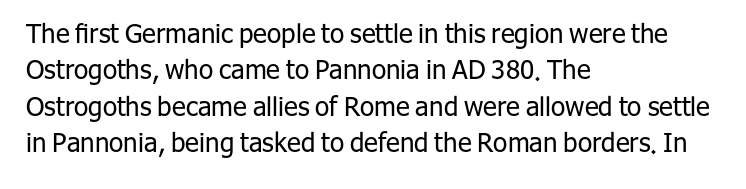
Q: Is the text bold? A: No.
Q: Is the text italic (slanted)? A: No, it is upright.
Q: Is the text underlined? A: No.
Q: How is the paragraph aligned? A: Left-aligned.
Q: Is the spacing between letters normal or unusually wide? A: Normal.
Q: Is the spacing between lines tight, normal or loose? A: Normal.
